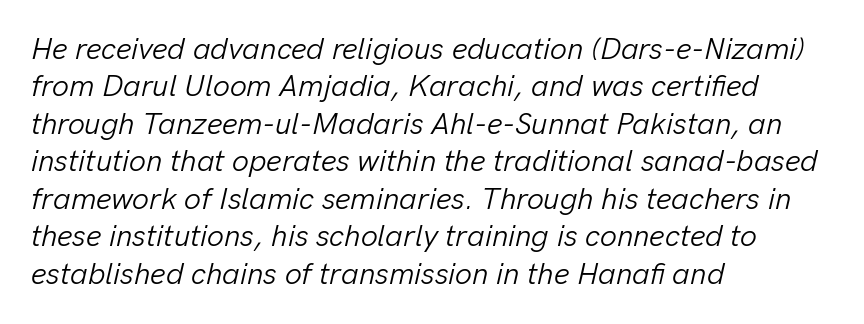
Q: Is the text bold? A: No.
Q: Is the text italic (slanted)? A: Yes, it leans right by about 13 degrees.
Q: Is the text underlined? A: No.
Q: How is the paragraph aligned? A: Left-aligned.
Q: Is the spacing between letters normal or unusually wide? A: Normal.
Q: Is the spacing between lines tight, normal or loose? A: Normal.
Q: Width (condensed, normal, or wide)? A: Normal.
Q: Stroke contrast? A: Low.
Q: x-height? A: Medium.
Q: Monospaced? A: No.
